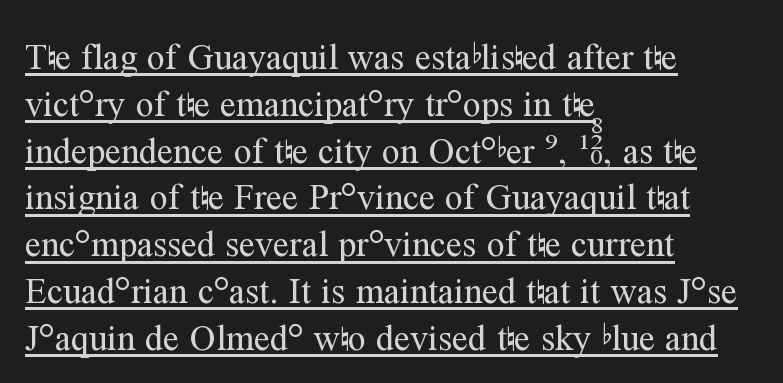
This sample carries an underscore along the baseline area. Looks like regular typesetting: each glyph gets only the width it needs. Horizontally, the lines are justified to the leading edge only. A typesetter would call this zero additional tracking. The glyphs in this specimen are seriffed.
